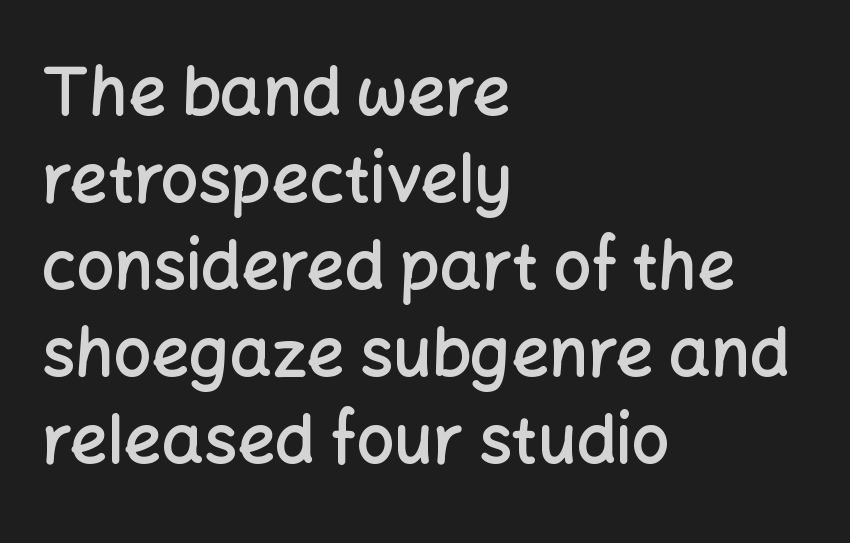
{"serif": "no", "italic": "no", "bold": "semi", "weight": "semibold", "width": "normal", "stroke_contrast": "low", "x_height": "medium", "monospaced": "no", "underline": "no", "align": "left", "line_spacing": "normal", "line_spacing_ratio": 1.32, "letter_spacing": "normal", "letter_spacing_em": 0.0, "glyph_px": 66}
